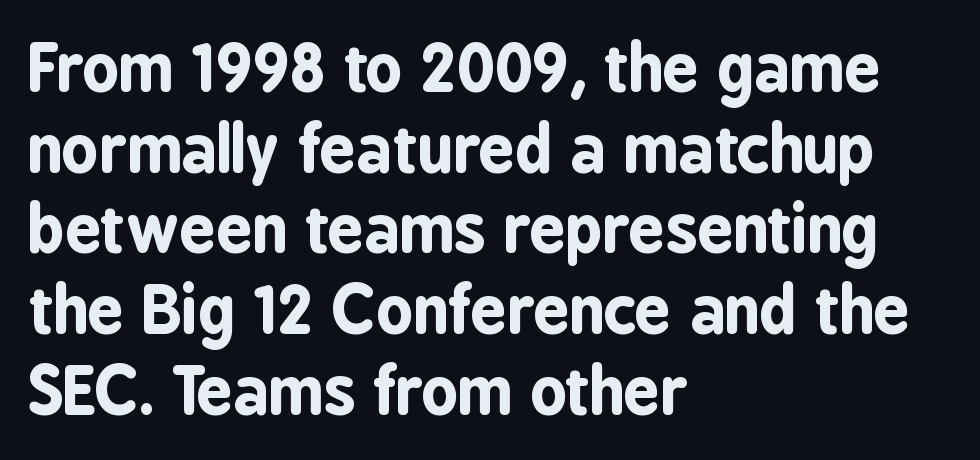
{"serif": "no", "italic": "no", "bold": "yes", "weight": "bold", "width": "condensed", "stroke_contrast": "low", "x_height": "medium", "monospaced": "no", "underline": "no", "align": "left", "line_spacing": "normal", "line_spacing_ratio": 1.26, "letter_spacing": "normal", "letter_spacing_em": 0.0, "glyph_px": 64}
